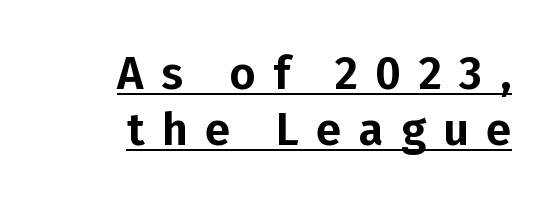
{"serif": "no", "italic": "no", "width": "normal", "stroke_contrast": "low", "x_height": "medium", "monospaced": "no", "underline": "yes", "align": "right", "line_spacing": "normal", "line_spacing_ratio": 1.25, "letter_spacing": "wide", "letter_spacing_em": 0.39, "glyph_px": 45}
